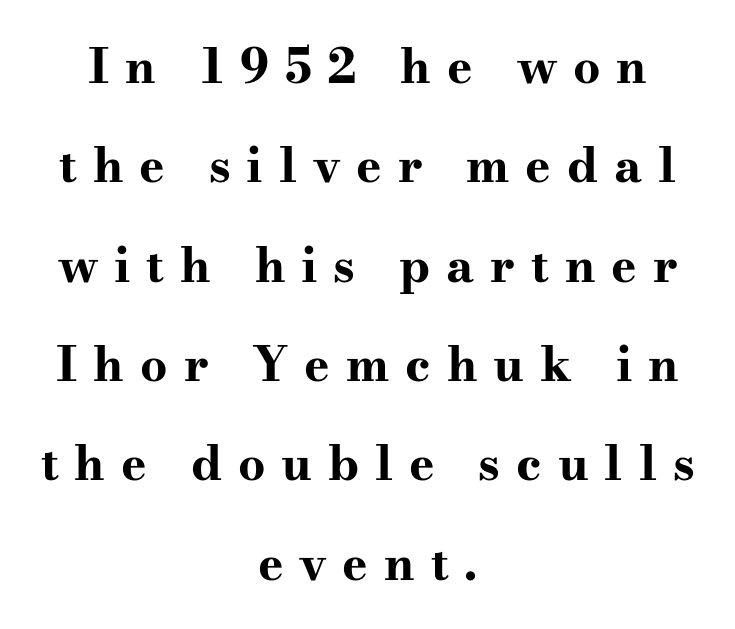
Weight check: bold — yes, fully. Teacher's note: observe the equal gaps on both sides — that is centered alignment. Proportional: the letters do not fall into vertical columns. Spacing between characters has been opened up far beyond the box default. Just letters on the line, the space beneath them empty. Compared with typical paragraphs, the rows here are farther apart.
